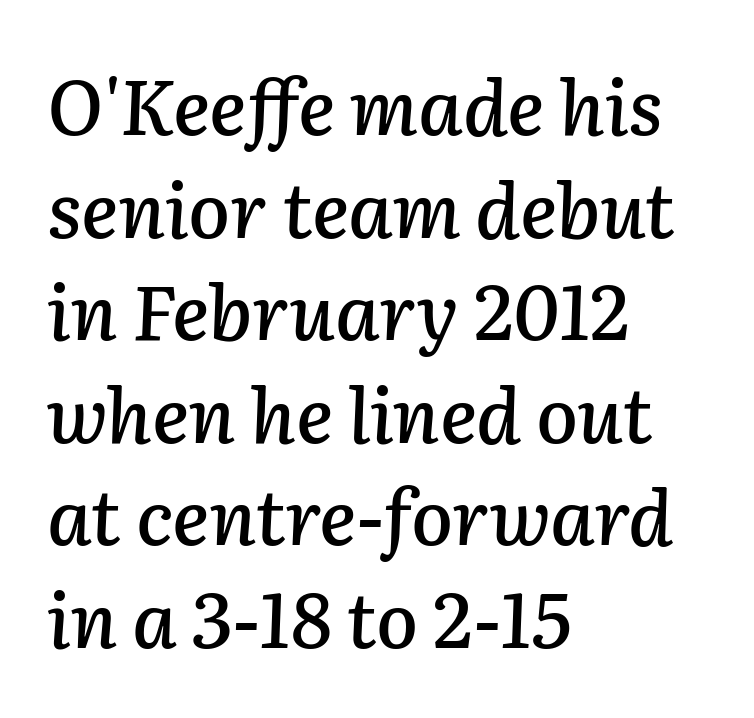
The lettering tilts uniformly, giving the passage an italic look. The block of text has a typical density, with ordinary space between rows. Layout note: lines flush left. The passage shown is not underscored anywhere. Think of a printed novel: that variable character pitch is what you see here.
